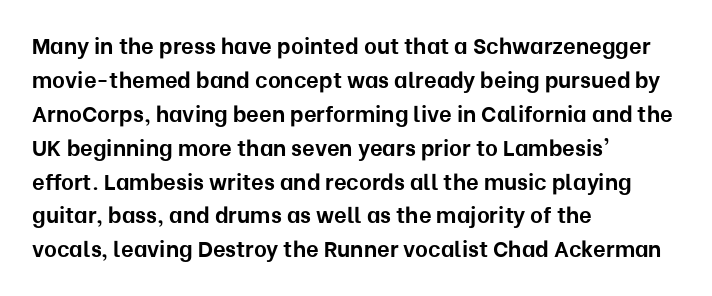
Q: Is the text bold? A: Yes.
Q: Is the text italic (slanted)? A: No, it is upright.
Q: Is the text underlined? A: No.
Q: How is the paragraph aligned? A: Left-aligned.
Q: Is the spacing between letters normal or unusually wide? A: Normal.
Q: Is the spacing between lines tight, normal or loose? A: Normal.
